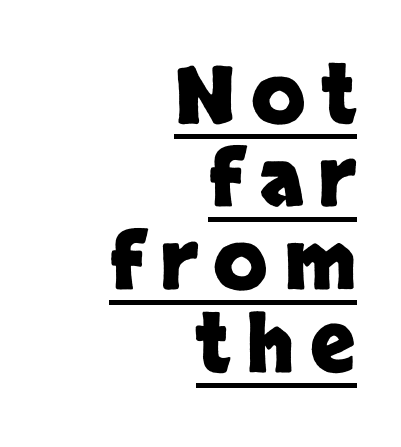
The image shows 79 px heavy sans-serif type, upright; set right-aligned, tight line spacing (1.05x), unusually wide letter spacing (+0.2 em), underlined; low stroke contrast and a large x-height.
